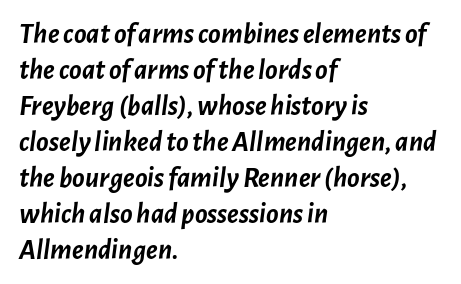
Observe the lean: these are italic letterforms. Short and long lines alike share a common starting point at left. Descenders hang freely into open space. Varying glyph widths throughout — classic text-font behaviour. No extra tracking has been applied to these lines. The characters look thick and weighty, a clear bold.
